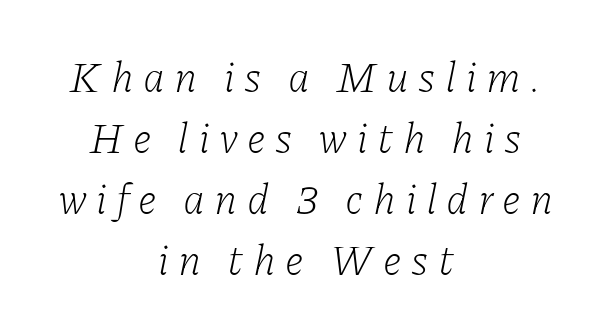
{"serif": "yes", "italic": "yes", "lean": "right", "slant_degrees": 11, "bold": "no", "weight": "light", "width": "normal", "stroke_contrast": "low", "x_height": "medium", "monospaced": "no", "underline": "no", "align": "center", "line_spacing": "normal", "line_spacing_ratio": 1.45, "letter_spacing": "wide", "letter_spacing_em": 0.22, "glyph_px": 42}
